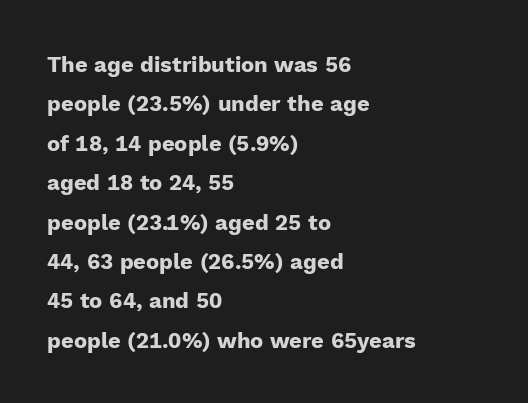
Decoration check: the copy has no underline. Casual observation: everything's shoved over to the left. These words are printed bold, with thick strokes throughout. Inter-character spacing is left at the font's built-in metrics. You can tell it's not italic because the verticals are truly vertical.
